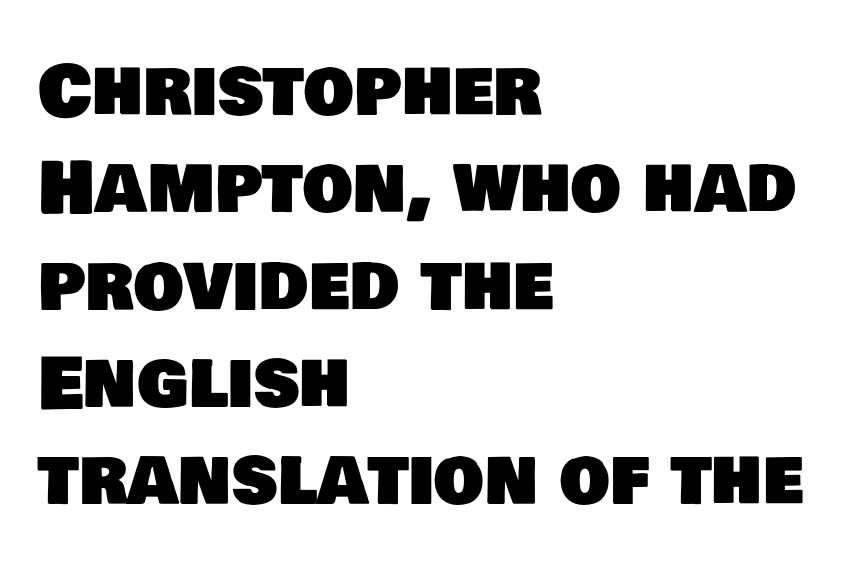
{"serif": "no", "width": "normal", "stroke_contrast": "low", "x_height": "large", "monospaced": "no", "underline": "no", "align": "left", "line_spacing": "normal", "line_spacing_ratio": 1.37, "letter_spacing": "normal", "letter_spacing_em": 0.0, "glyph_px": 71}
